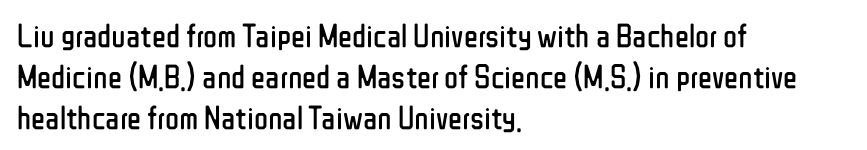
{"serif": "no", "italic": "no", "bold": "no", "weight": "regular", "width": "condensed", "stroke_contrast": "low", "x_height": "medium", "monospaced": "no", "underline": "no", "align": "left", "line_spacing_ratio": 1.24, "letter_spacing": "normal", "letter_spacing_em": 0.0, "glyph_px": 33}
